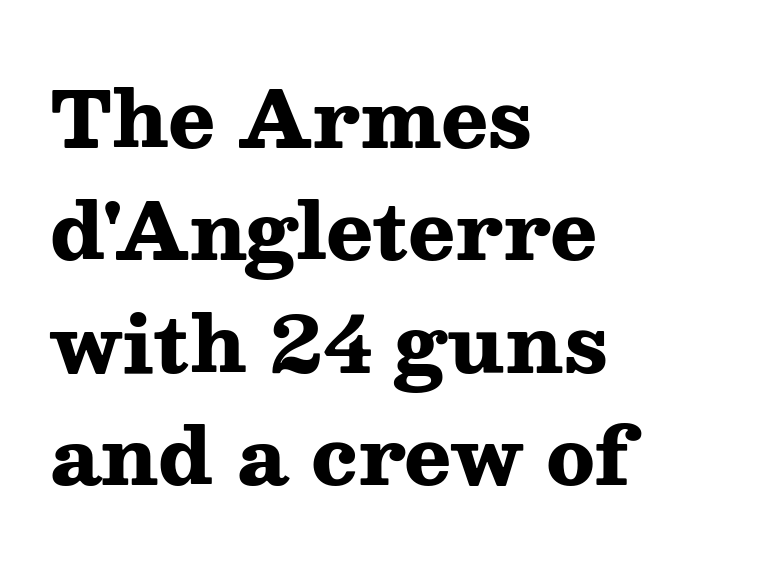
Short note: letters normally spaced. The passage shown is not underscored anywhere. The lettering holds an erect, upright posture throughout. Small tapered or slab feet sit at the stroke ends, so this counts as serif. Leading matches the norm, producing a regular column. Strong, thick strokes mark this as bold type.
